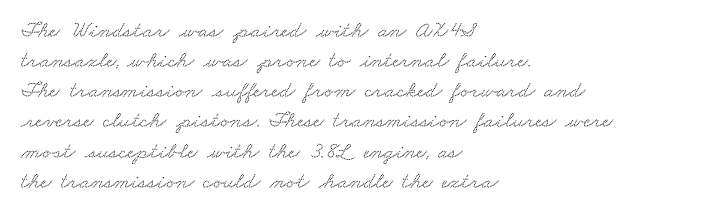
Interline gaps are of average width in this sample. Underlining? Definitely not there. Short note: letters normally spaced. Where is the straight margin? On the left.
